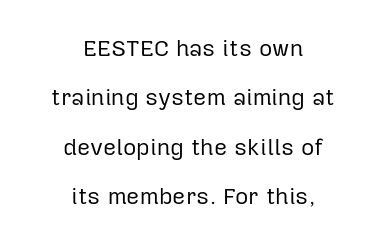
The image shows 23 px text type, upright; set centered, loose line spacing (2.15x), normal letter spacing, not underlined.
